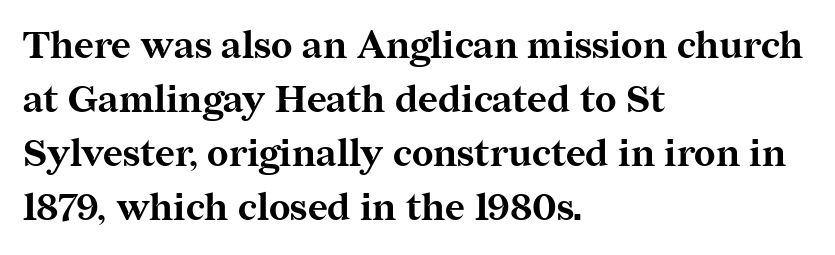
Inter-character spacing is left at the font's built-in metrics. The rendering uses natural spacing where letterforms have individual widths. You can tell it's not italic because the verticals are truly vertical. The line-height multiplier appears to be the usual default. Nobody drew a line under any word here.
